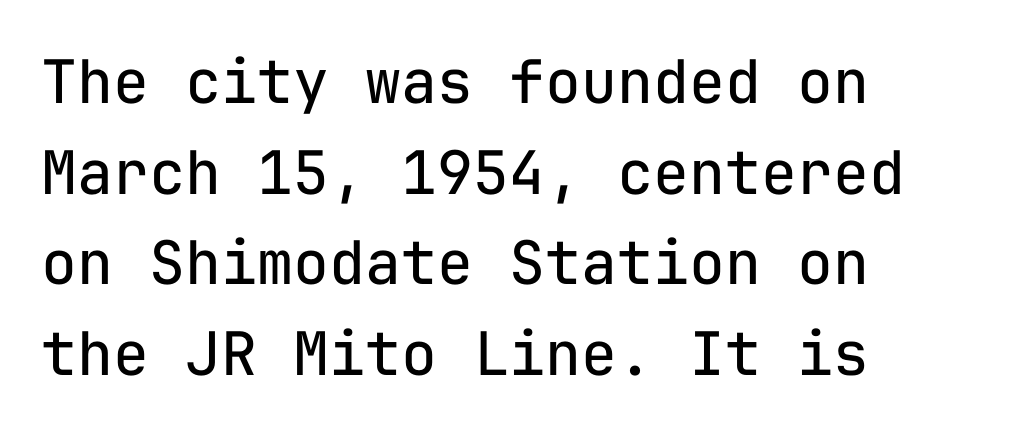
{"serif": "no", "italic": "no", "bold": "no", "weight": "regular", "width": "normal", "stroke_contrast": "low", "x_height": "medium", "monospaced": "yes", "underline": "no", "align": "left", "line_spacing": "normal", "line_spacing_ratio": 1.51, "letter_spacing": "normal", "letter_spacing_em": 0.0, "glyph_px": 60}
